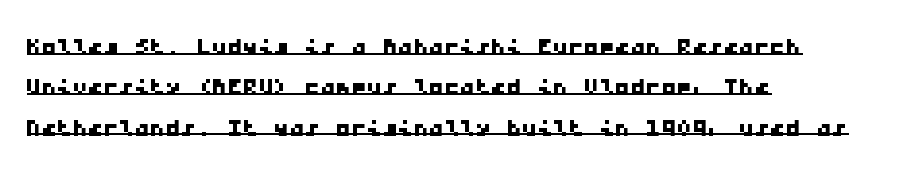
The rag falls on the right side of this text block. Spacing verdict: monospaced, one width for all characters. Has an underline been added? It has. Notice how descenders clear the ascenders below comfortably — that's standard leading. Each word holds together tightly as a unit, with standard inter-letter gaps. This sample uses a sans-serif face.
